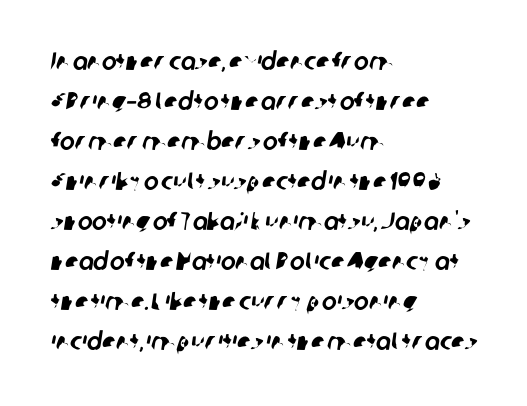
Q: Is the text underlined? A: No.
Q: How is the paragraph aligned? A: Left-aligned.
Q: Is the spacing between letters normal or unusually wide? A: Normal.
Q: Is the spacing between lines tight, normal or loose? A: Normal.
